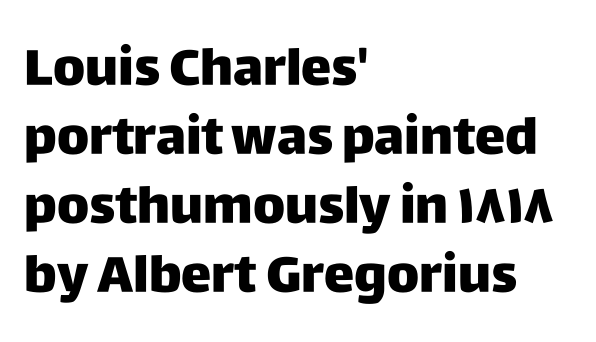
{"serif": "no", "italic": "no", "width": "normal", "stroke_contrast": "low", "x_height": "large", "monospaced": "no", "underline": "no", "align": "left", "line_spacing": "normal", "line_spacing_ratio": 1.35, "letter_spacing": "normal", "letter_spacing_em": 0.0, "glyph_px": 51}
